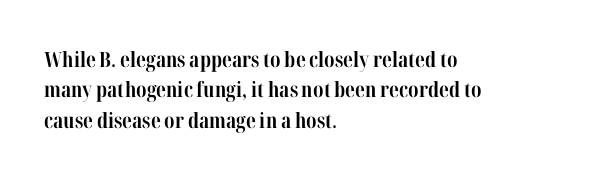
Q: Is the text bold? A: Yes.
Q: Is the text italic (slanted)? A: No, it is upright.
Q: Is the text underlined? A: No.
Q: How is the paragraph aligned? A: Left-aligned.
Q: Is the spacing between letters normal or unusually wide? A: Normal.
Q: Is the spacing between lines tight, normal or loose? A: Normal.
